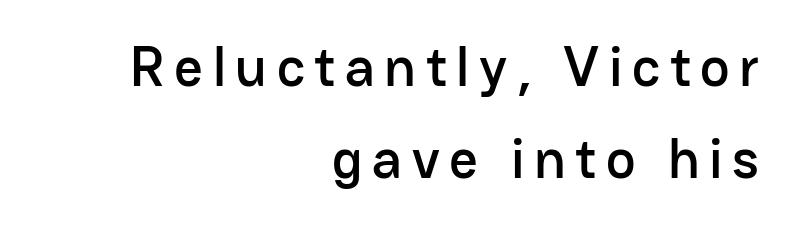
The image shows 56 px sans-serif type, upright; set right-aligned, normal line spacing (1.65x), not underlined; low stroke contrast and a medium x-height.
